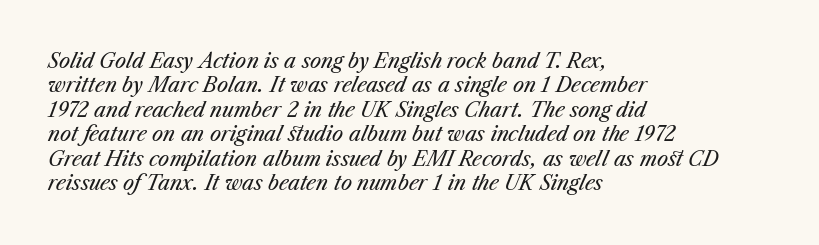
Q: Is the text bold? A: No.
Q: Is the text italic (slanted)? A: Yes, it leans right by about 23 degrees.
Q: Is the text underlined? A: No.
Q: How is the paragraph aligned? A: Left-aligned.
Q: Is the spacing between letters normal or unusually wide? A: Normal.
